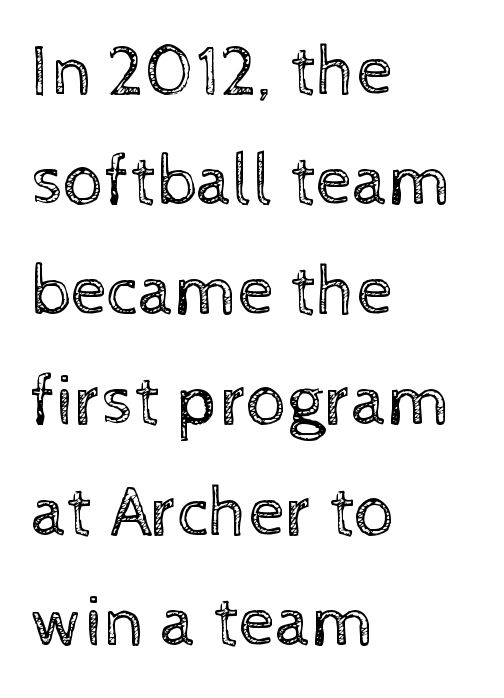
The passage shown is typed in a proportional face where columns would drift. Compared with typical body copy, the letter spacing here is the same. The cut favours lightness, reaching ordinary text weight at its darkest. The rag falls on the right side of this text block. Descenders hang freely into open space. This is roman type, the default non-slanted kind.
